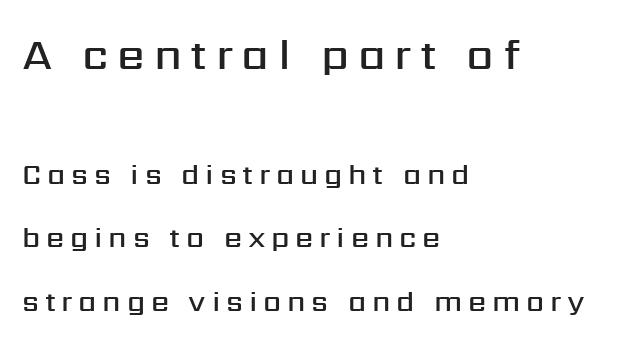
{"serif": "no", "italic": "no", "bold": "semi", "weight": "semibold", "width": "normal", "stroke_contrast": "medium", "x_height": "medium", "monospaced": "no", "underline": "no", "align": "left", "line_spacing": "loose", "line_spacing_ratio": 2.18, "letter_spacing": "wide", "letter_spacing_em": 0.2, "larger_block": "first", "size_ratio": 1.52, "glyph_px": 44}
